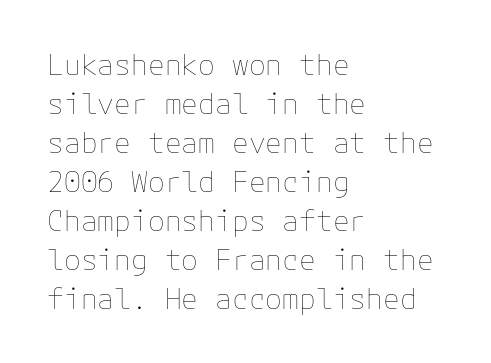
{"italic": "no", "bold": "no", "weight": "thin", "width": "normal", "stroke_contrast": "low", "x_height": "medium", "underline": "no", "align": "left", "line_spacing": "normal", "line_spacing_ratio": 1.39, "letter_spacing": "normal", "letter_spacing_em": 0.0, "glyph_px": 28}
